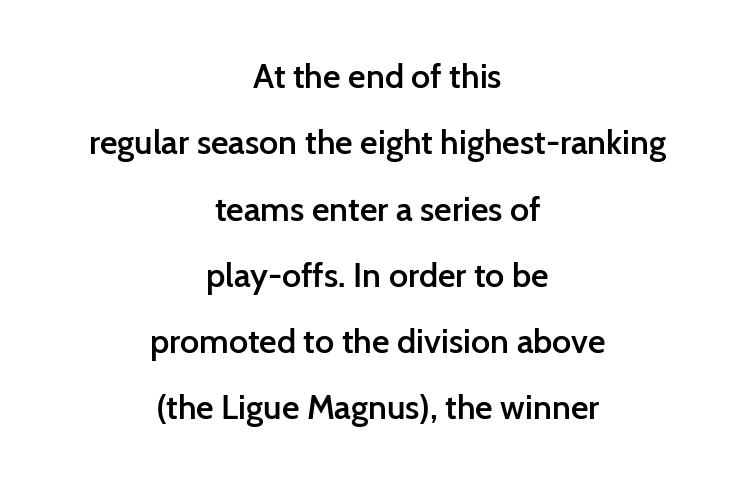
Q: Is the text bold? A: Semi-bold.
Q: Is the text italic (slanted)? A: No, it is upright.
Q: Is the typeface a serif or a sans-serif typeface? A: Sans-serif.
Q: Is the text underlined? A: No.
Q: How is the paragraph aligned? A: Centered.
Q: Is the spacing between letters normal or unusually wide? A: Normal.
Q: Is the spacing between lines tight, normal or loose? A: Loose.
Q: Width (condensed, normal, or wide)? A: Normal.
Q: Stroke contrast? A: Low.
Q: x-height? A: Medium.
Q: Monospaced? A: No.
